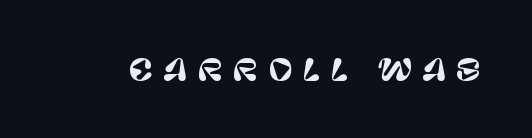
Do the characters align in a grid? No, the font is proportional. Descenders are the only things crossing below the line. The type family on display is of the sans-serif kind.
